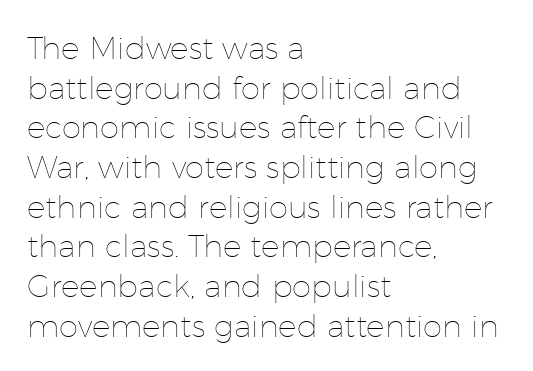
Q: Is the text bold? A: No.
Q: Is the text italic (slanted)? A: No, it is upright.
Q: Is the text underlined? A: No.
Q: How is the paragraph aligned? A: Left-aligned.
Q: Is the spacing between letters normal or unusually wide? A: Normal.
Q: Is the spacing between lines tight, normal or loose? A: Normal.
Q: Width (condensed, normal, or wide)? A: Normal.
Q: Stroke contrast? A: Low.
Q: x-height? A: Medium.
Q: Monospaced? A: No.
